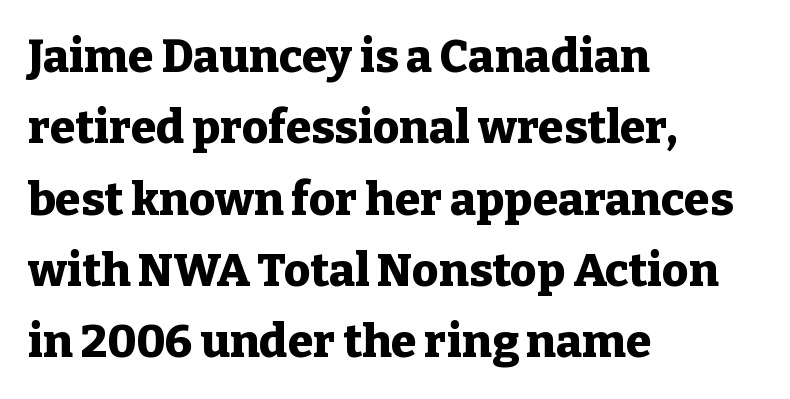
The image shows 46 px heavy serif type, upright; set left-aligned, normal line spacing (1.55x), normal letter spacing, not underlined; low stroke contrast and a medium x-height.
